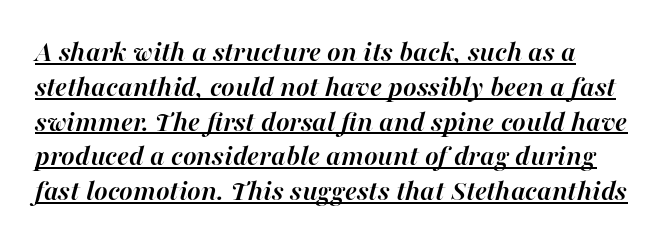
Q: Is the text bold? A: Yes.
Q: Is the text italic (slanted)? A: Yes, it leans right by about 16 degrees.
Q: Is the text underlined? A: Yes.
Q: Is the spacing between letters normal or unusually wide? A: Normal.
Q: Width (condensed, normal, or wide)? A: Normal.
Q: Stroke contrast? A: High.
Q: x-height? A: Medium.
Q: Monospaced? A: No.
